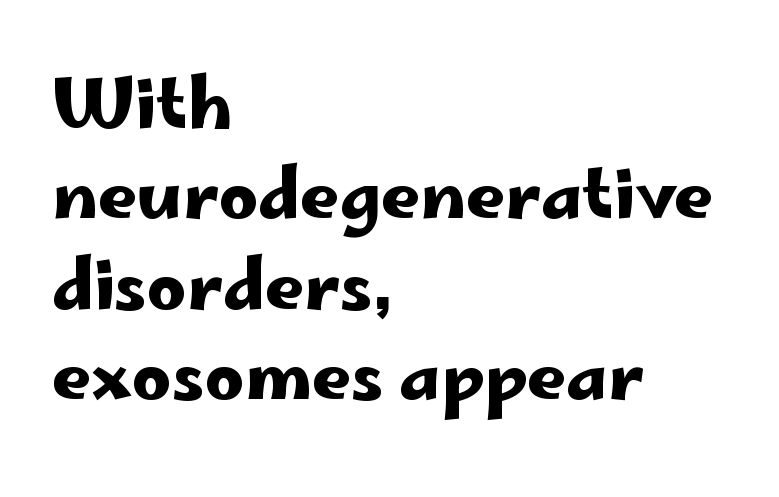
Q: Is the text italic (slanted)? A: No, it is upright.
Q: Is the typeface a serif or a sans-serif typeface? A: Sans-serif.
Q: Is the text underlined? A: No.
Q: How is the paragraph aligned? A: Left-aligned.
Q: Is the spacing between letters normal or unusually wide? A: Normal.
Q: Is the spacing between lines tight, normal or loose? A: Normal.
Q: Width (condensed, normal, or wide)? A: Wide.
Q: Stroke contrast? A: Low.
Q: x-height? A: Small.
Q: Monospaced? A: No.
